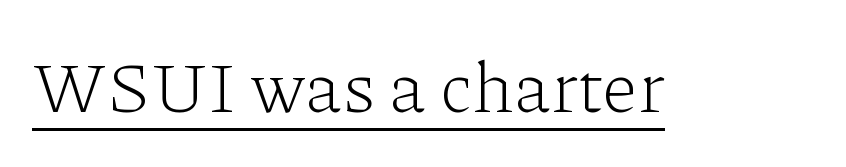
The image shows 72 px light serif type, upright; set normal letter spacing, underlined; low stroke contrast and a medium x-height.
